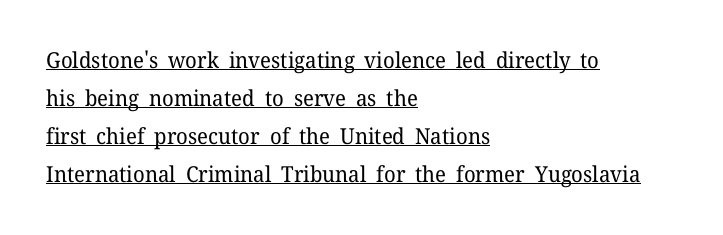
The image shows 22 px text type, upright; set left-aligned, line spacing 1.72x, normal letter spacing, underlined.
